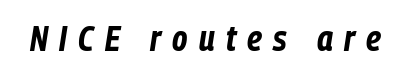
{"italic": "yes", "lean": "right", "slant_degrees": 9, "bold": "yes", "weight": "bold", "width": "condensed", "stroke_contrast": "low", "x_height": "medium", "monospaced": "no", "underline": "no", "letter_spacing": "wide", "letter_spacing_em": 0.32, "glyph_px": 35}
